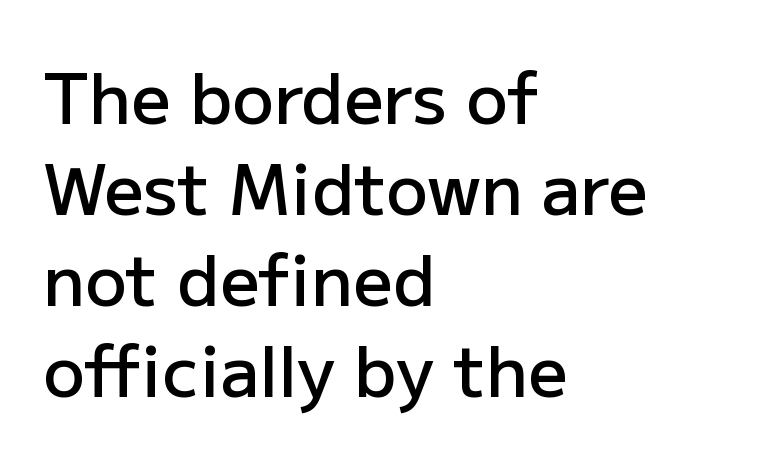
Q: Is the text bold? A: Semi-bold.
Q: Is the text italic (slanted)? A: No, it is upright.
Q: Is the typeface a serif or a sans-serif typeface? A: Sans-serif.
Q: Is the text underlined? A: No.
Q: How is the paragraph aligned? A: Left-aligned.
Q: Is the spacing between letters normal or unusually wide? A: Normal.
Q: Is the spacing between lines tight, normal or loose? A: Normal.
Q: Width (condensed, normal, or wide)? A: Normal.
Q: Stroke contrast? A: Low.
Q: x-height? A: Medium.
Q: Monospaced? A: No.
